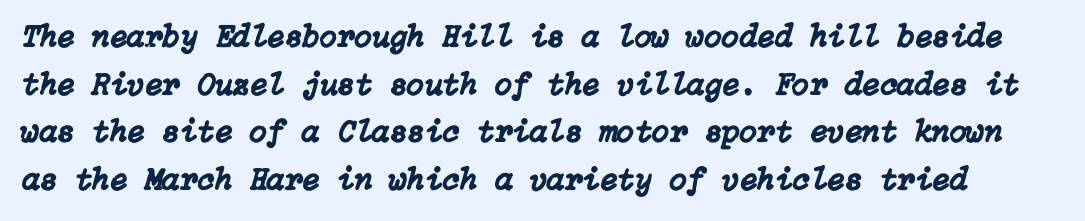
The image shows 32 px text type, italic (leaning right); set normal line spacing (1.49x), normal letter spacing, not underlined; low stroke contrast and a medium x-height.
